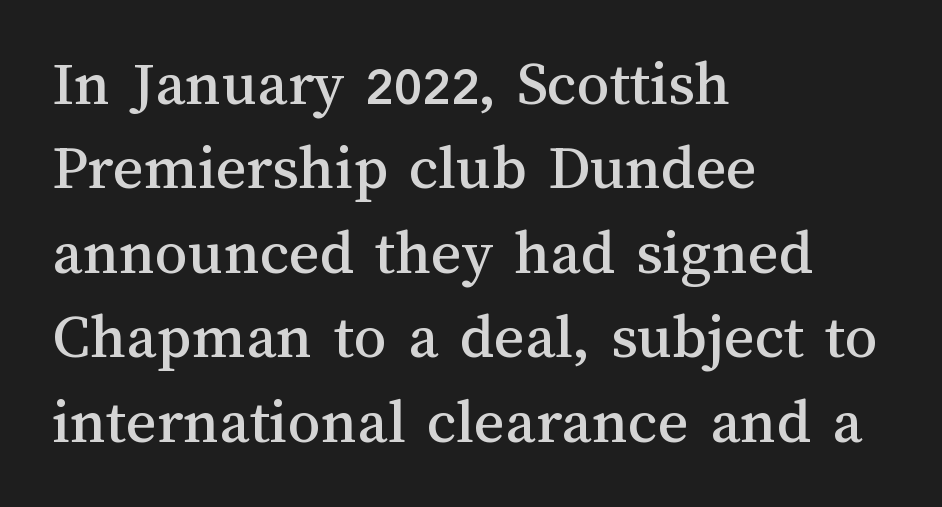
Alignment: flush left. These lines sit exactly where default settings would place them. You could not count columns in this text — the font is proportionally spaced. A roman cut, with each character standing at attention.
